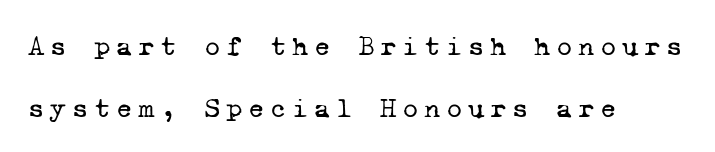
Q: Is the text bold? A: No.
Q: Is the typeface a serif or a sans-serif typeface? A: Serif.
Q: Is the text underlined? A: No.
Q: How is the paragraph aligned? A: Left-aligned.
Q: Is the spacing between letters normal or unusually wide? A: Unusually wide.
Q: Is the spacing between lines tight, normal or loose? A: Loose.
Q: Width (condensed, normal, or wide)? A: Normal.
Q: Stroke contrast? A: Low.
Q: x-height? A: Medium.
Q: Monospaced? A: Yes.
